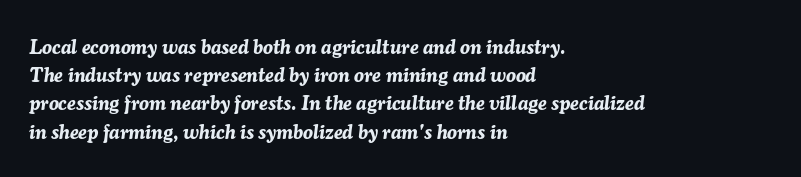
{"italic": "yes", "lean": "right", "slant_degrees": 7, "bold": "yes", "underline": "no", "align": "left", "line_spacing": "normal", "line_spacing_ratio": 1.41, "letter_spacing": "normal", "letter_spacing_em": 0.0, "glyph_px": 20}
